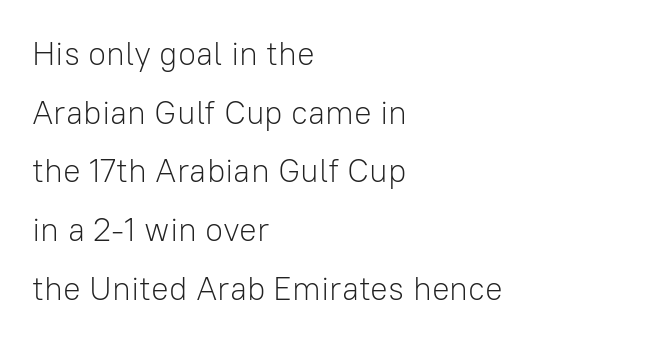
On a weight scale, this lands at 450 or below. You could not count columns in this text — the font is proportionally spaced. This sample uses an upright cut, with every glyph sitting square on the baseline. Left-aligned paragraph, ragged on the right. These lines keep a tight, regular rhythm from letter to letter. Note: no serifs on the glyphs.
